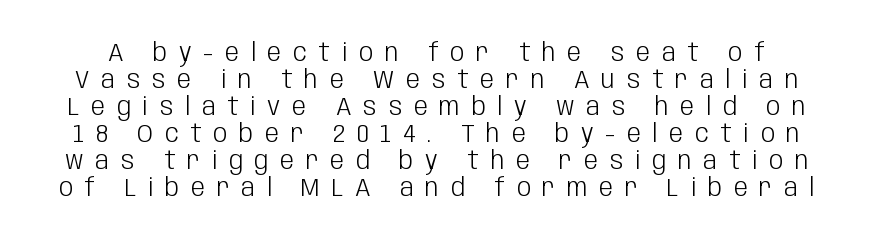
The image shows 25 px text type, upright; set tight line spacing (1.08x), unusually wide letter spacing (+0.47 em), not underlined.
